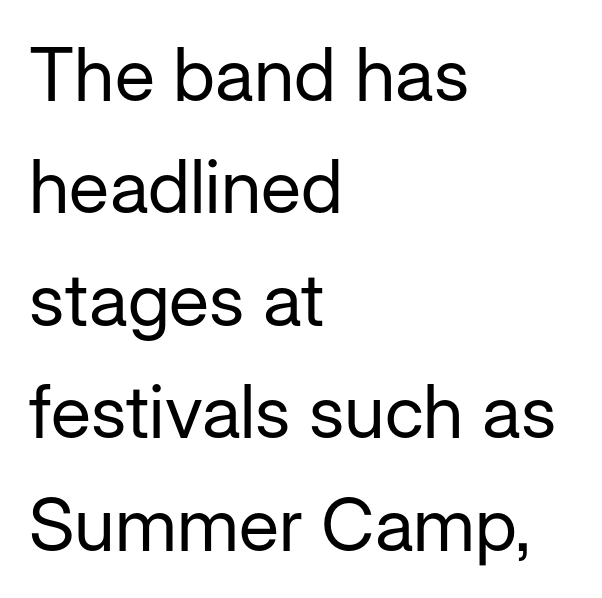
The passage shown stacks its lines at a standard gap. Plain, unruled lines of type. Varying glyph widths throughout — classic text-font behaviour. A classic flush-left, rag-right setting is used for this passage.
